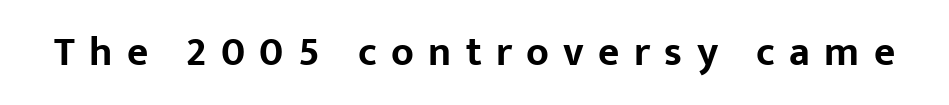
The baseline area is clear. This rendering widens character spacing well past its baseline value. This sample has the flowing, uneven cadence of proportional lettering. The passage shown is typeset with a sans-serif family. Italic: no, the glyphs are upright roman.
